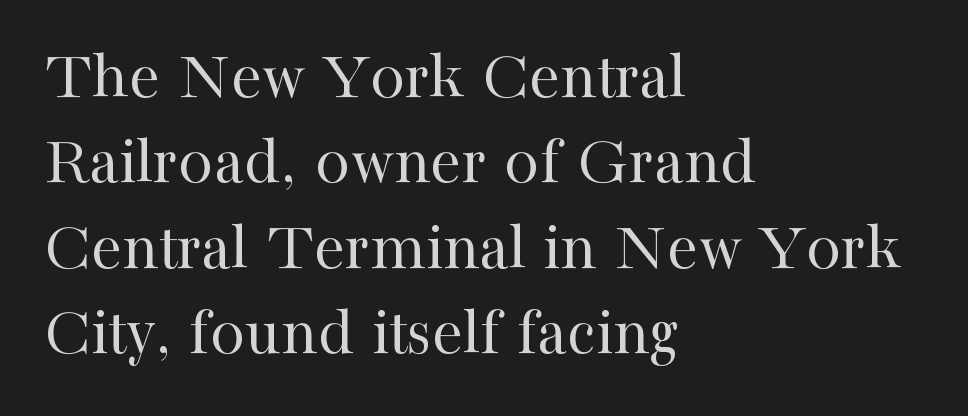
Students, note that the glyphs here touch the page at normal intervals. Rendered with straight, roman letterforms. Type without underlining. A light-to-regular cut is what we see here.
